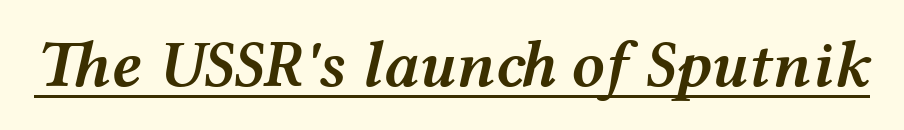
The image shows 66 px semibold, wide type, italic (leaning right); set normal letter spacing, underlined; medium stroke contrast and a medium x-height.
